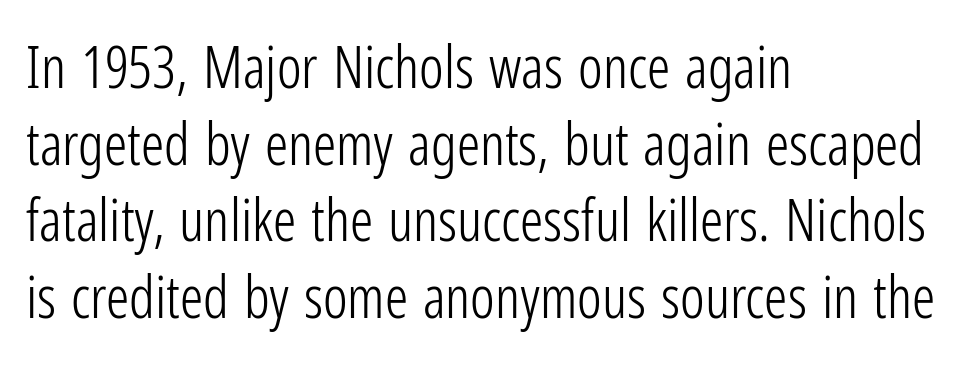
{"serif": "no", "italic": "no", "bold": "no", "weight": "light", "width": "condensed", "stroke_contrast": "low", "x_height": "medium", "monospaced": "no", "underline": "no", "align": "left", "line_spacing": "normal", "line_spacing_ratio": 1.32, "letter_spacing": "normal", "letter_spacing_em": 0.0, "glyph_px": 58}
